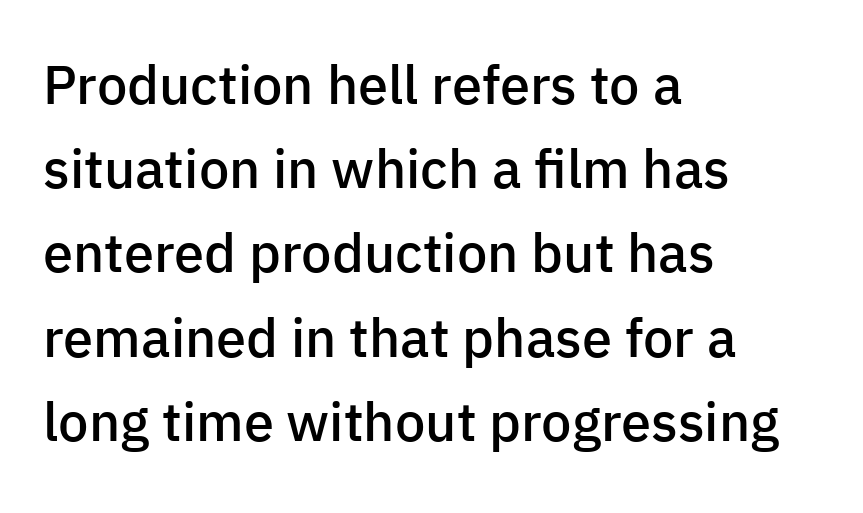
The paragraph shown leans on its left margin. Caption: standard tracking, unaltered. Its strokes are somewhat broadened, the hallmark of semibold type. The letters stand upright; this is a roman face. A sans-serif font was chosen for this passage. A typesetter would call this leading conventional body-copy spacing.
